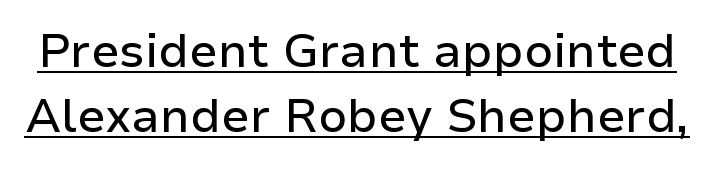
The image shows 47 px sans-serif type, upright; set normal line spacing (1.39x), normal letter spacing, underlined; low stroke contrast and a medium x-height.
